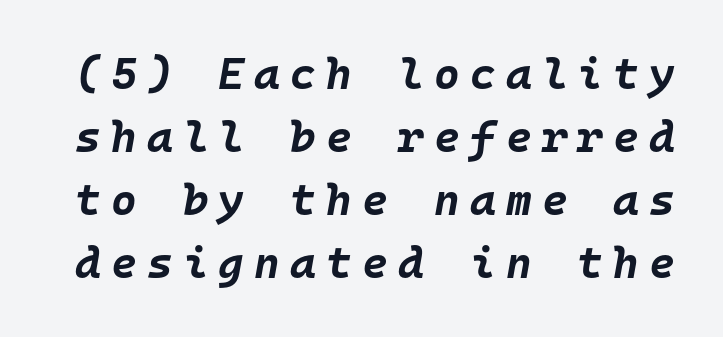
{"italic": "yes", "lean": "right", "slant_degrees": 10, "bold": "yes", "weight": "bold", "width": "normal", "stroke_contrast": "low", "x_height": "large", "monospaced": "yes", "underline": "no", "line_spacing": "normal", "line_spacing_ratio": 1.43, "letter_spacing": "wide", "letter_spacing_em": 0.23, "glyph_px": 44}
